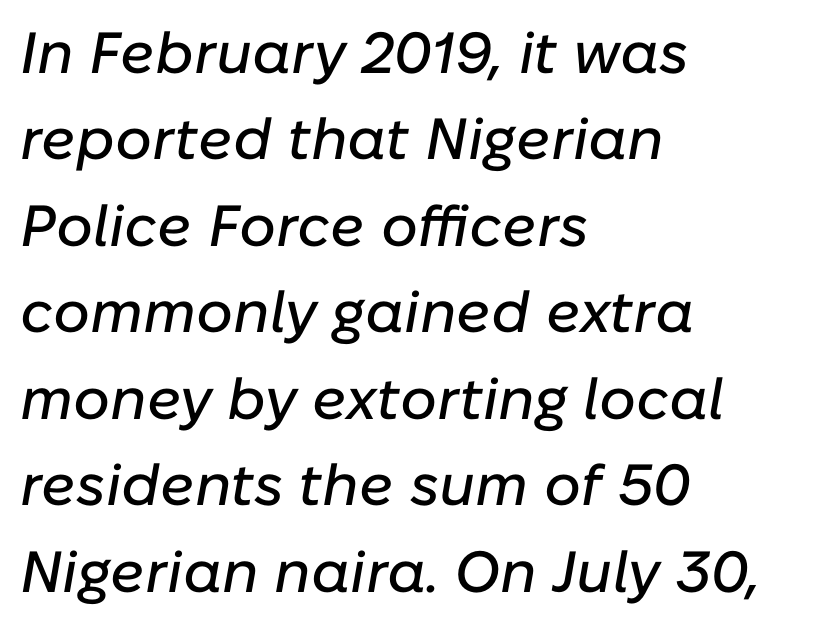
Standard letterfit; no display-style spreading of the glyphs. If you measured baseline to baseline, you'd find a middling distance. The passage shown is typed in a proportional face where columns would drift. Teacher's note: observe the even left margin — that is flush-left alignment. This rendering features lettering with no underline. The passage shown leans; its letterforms are oblique.
